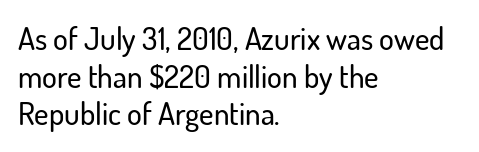
The image shows 31 px sans-serif type, upright; set left-aligned, line spacing 1.21x, normal letter spacing, not underlined; low stroke contrast and a small x-height.
